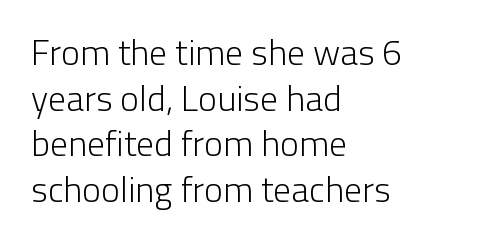
Q: Is the text bold? A: No.
Q: Is the text italic (slanted)? A: No, it is upright.
Q: Is the typeface a serif or a sans-serif typeface? A: Sans-serif.
Q: Is the text underlined? A: No.
Q: How is the paragraph aligned? A: Left-aligned.
Q: Is the spacing between letters normal or unusually wide? A: Normal.
Q: Is the spacing between lines tight, normal or loose? A: Normal.
Q: Width (condensed, normal, or wide)? A: Normal.
Q: Stroke contrast? A: Low.
Q: x-height? A: Medium.
Q: Monospaced? A: No.
